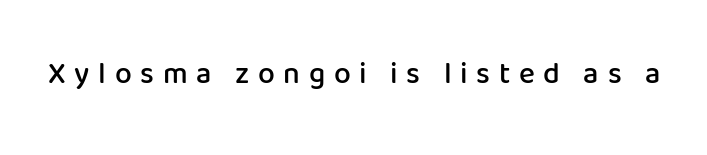
{"serif": "no", "italic": "no", "bold": "semi", "weight": "semibold", "width": "normal", "stroke_contrast": "low", "x_height": "medium", "monospaced": "no", "underline": "no", "letter_spacing": "wide", "letter_spacing_em": 0.29, "glyph_px": 30}
